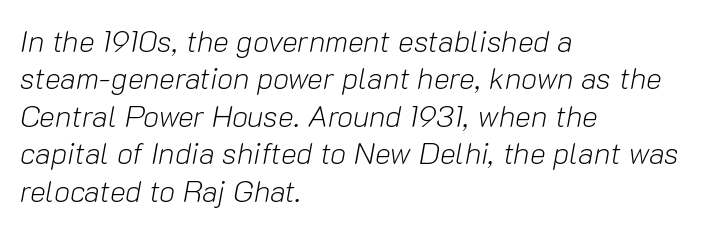
Rows of type keep a routine distance in the vertical direction. Descender tails drop into unmarked territory. Do the characters align in a grid? No, the font is proportional. This is oblique type, the kind used for emphasis or titles.
